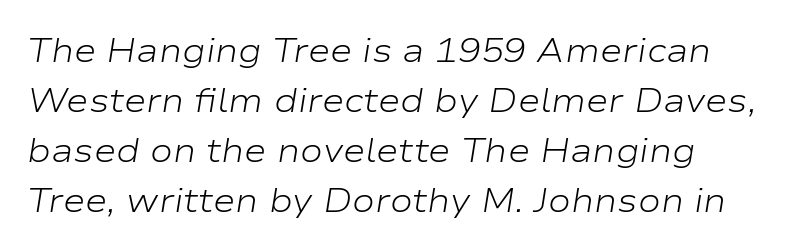
The image shows 34 px light, wide type, italic (leaning right); set left-aligned, normal line spacing (1.47x), normal letter spacing, not underlined; low stroke contrast and a medium x-height.
